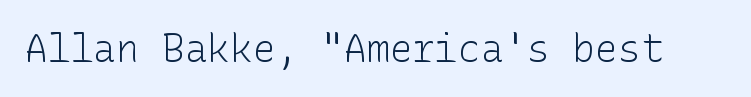
{"serif": "no", "italic": "no", "bold": "no", "weight": "light", "width": "normal", "stroke_contrast": "low", "x_height": "medium", "underline": "no", "letter_spacing": "normal", "letter_spacing_em": 0.0, "glyph_px": 38}
